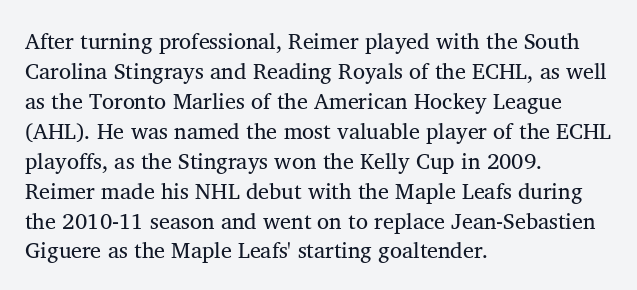
Reading down the column, the eye jumps a familiar distance to each next line. Left-aligned paragraph, ragged on the right. Check under the words: just untouched page. Nope, not italic — everything's standing straight.
